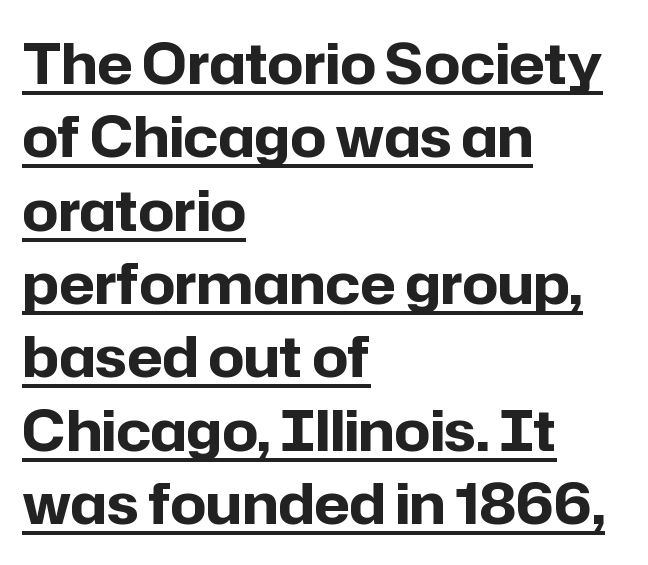
Q: Is the text bold? A: Yes.
Q: Is the text italic (slanted)? A: No, it is upright.
Q: Is the typeface a serif or a sans-serif typeface? A: Sans-serif.
Q: Is the text underlined? A: Yes.
Q: How is the paragraph aligned? A: Left-aligned.
Q: Is the spacing between letters normal or unusually wide? A: Normal.
Q: Is the spacing between lines tight, normal or loose? A: Normal.
Q: Width (condensed, normal, or wide)? A: Normal.
Q: Stroke contrast? A: Low.
Q: x-height? A: Medium.
Q: Monospaced? A: No.
